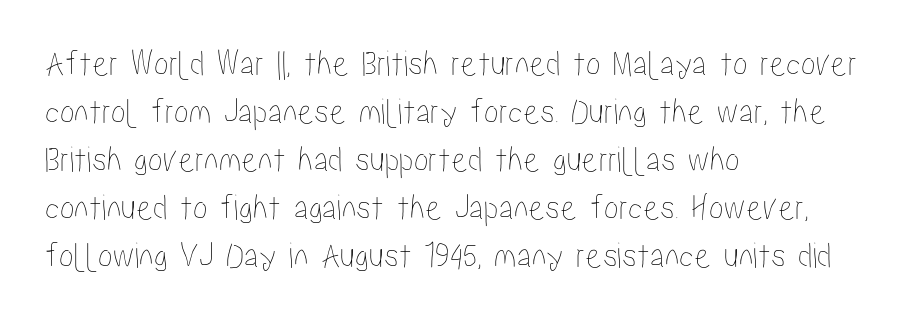
In terms of posture, this sample is upright. The space between consecutive lines is moderate. Think of a printed novel: that variable character pitch is what you see here. The paragraph has a hard left edge and a soft right edge. Glyph-to-glyph distance matches everyday printed text.
